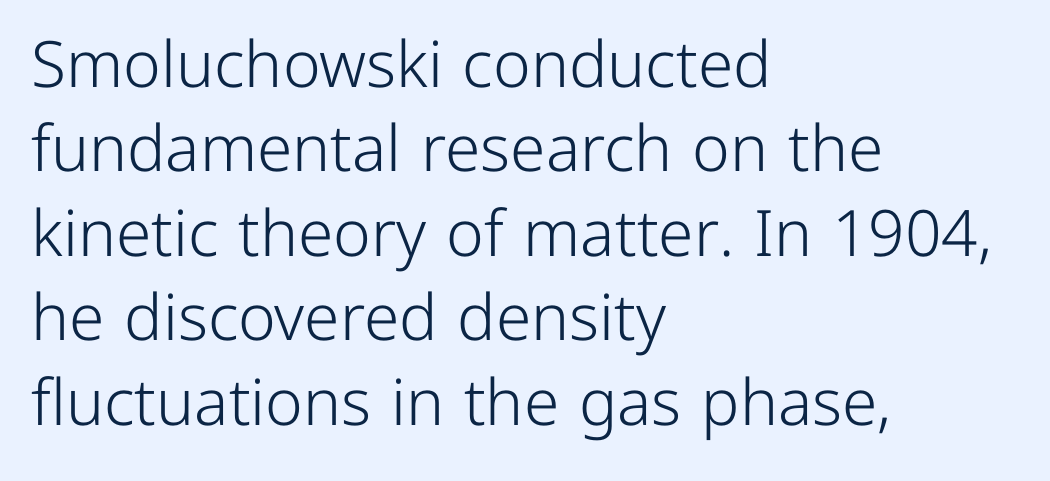
{"serif": "no", "italic": "no", "bold": "no", "weight": "light", "width": "normal", "stroke_contrast": "low", "x_height": "medium", "monospaced": "no", "underline": "no", "align": "left", "line_spacing": "normal", "line_spacing_ratio": 1.32, "letter_spacing": "normal", "letter_spacing_em": 0.0, "glyph_px": 64}
